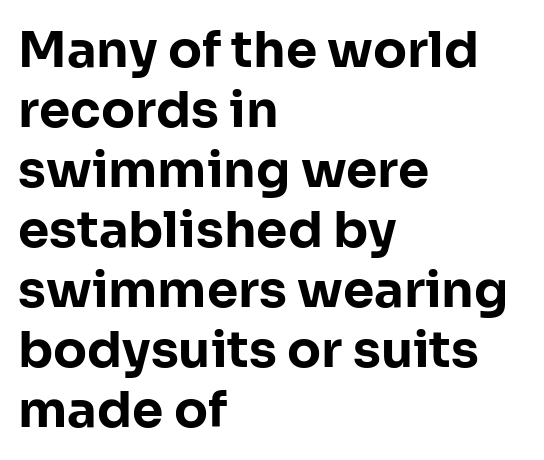
{"serif": "no", "italic": "no", "bold": "yes", "weight": "bold", "width": "normal", "stroke_contrast": "low", "x_height": "medium", "monospaced": "no", "underline": "no", "align": "left", "line_spacing_ratio": 1.2, "letter_spacing": "normal", "letter_spacing_em": 0.0, "glyph_px": 50}
